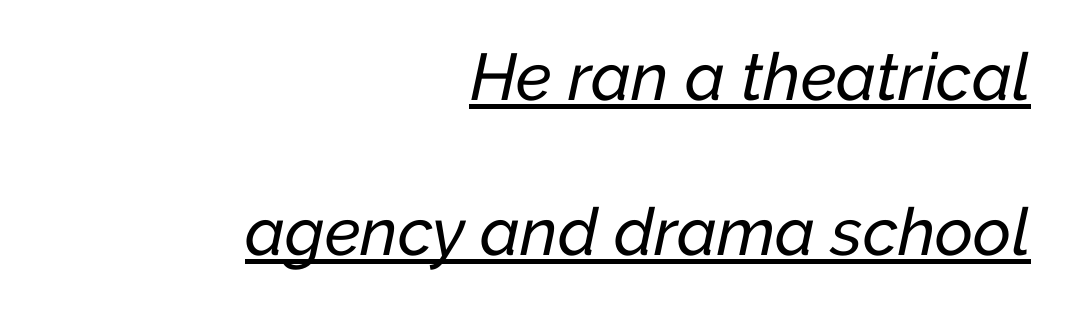
The glyphs look as if they've been sheared to an angle. Look at the tracking — it's just the regular setting, nothing added. Teacher's note: observe the even right margin — that is flush-right alignment. Looks like someone drew a line under every word here. Notice the wide empty band between every row — that's loose leading.
